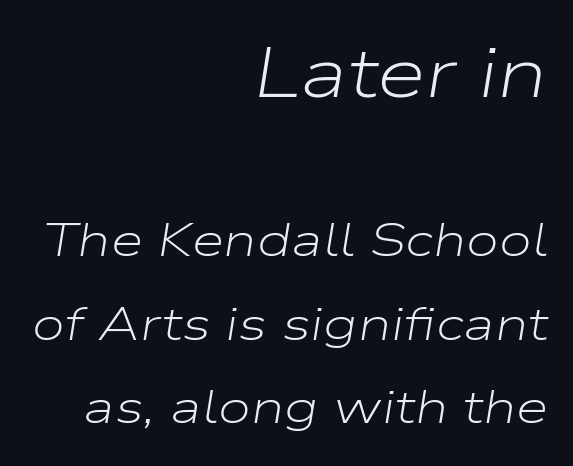
{"italic": "yes", "lean": "right", "slant_degrees": 9, "bold": "no", "weight": "light", "width": "wide", "stroke_contrast": "low", "x_height": "medium", "monospaced": "no", "underline": "no", "align": "right", "line_spacing_ratio": 1.78, "letter_spacing": "normal", "letter_spacing_em": 0.0, "larger_block": "first", "size_ratio": 1.51, "glyph_px": 71}
